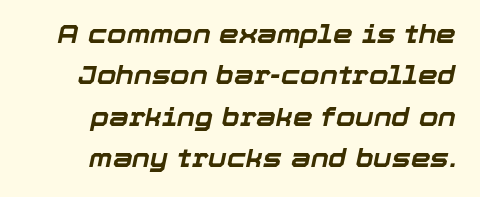
Q: Is the text bold? A: Yes.
Q: Is the text italic (slanted)? A: Yes, it leans right by about 12 degrees.
Q: Is the text underlined? A: No.
Q: How is the paragraph aligned? A: Right-aligned.
Q: Is the spacing between letters normal or unusually wide? A: Normal.
Q: Is the spacing between lines tight, normal or loose? A: Normal.
